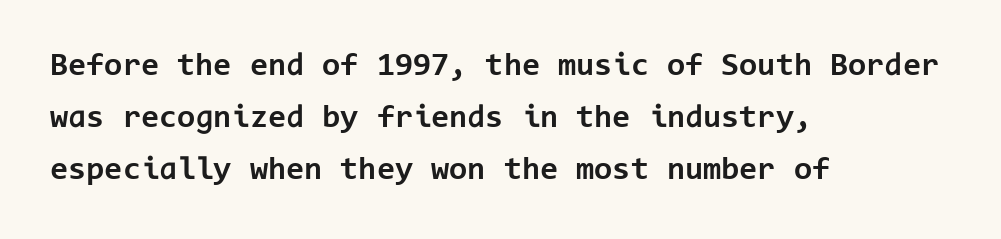
{"serif": "no", "italic": "no", "bold": "yes", "weight": "bold", "width": "normal", "stroke_contrast": "low", "x_height": "medium", "monospaced": "yes", "underline": "no", "align": "left", "line_spacing": "normal", "line_spacing_ratio": 1.58, "letter_spacing": "normal", "letter_spacing_em": 0.0, "glyph_px": 33}
